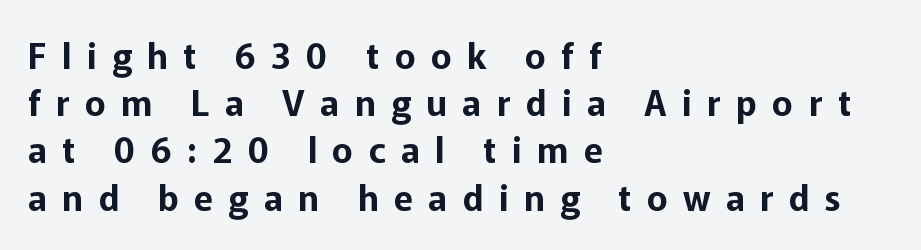
{"serif": "no", "italic": "no", "width": "normal", "stroke_contrast": "low", "x_height": "medium", "monospaced": "no", "underline": "no", "align": "left", "line_spacing": "normal", "line_spacing_ratio": 1.35, "letter_spacing": "wide", "letter_spacing_em": 0.44, "glyph_px": 35}
